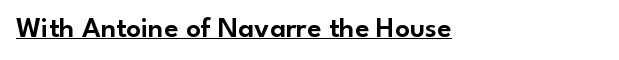
{"serif": "no", "italic": "no", "width": "normal", "stroke_contrast": "low", "x_height": "small", "monospaced": "no", "underline": "yes", "align": "left", "letter_spacing": "normal", "letter_spacing_em": 0.0, "glyph_px": 29}
